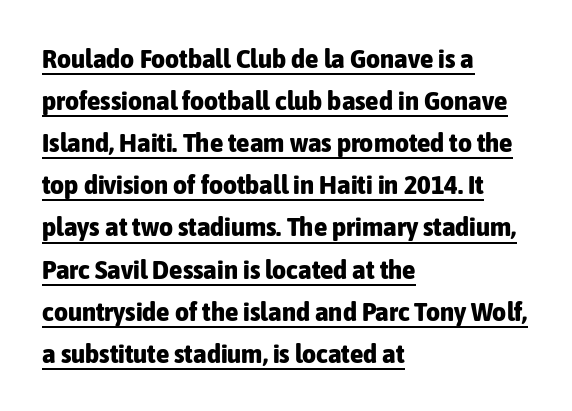
Typographic density is high because the face is bold. Unlike italic type, these characters show no tilt at all. This sample uses plain, unmodified letter spacing. Quick note: interline space is typical. Honestly, the underline is the first thing you notice here.
